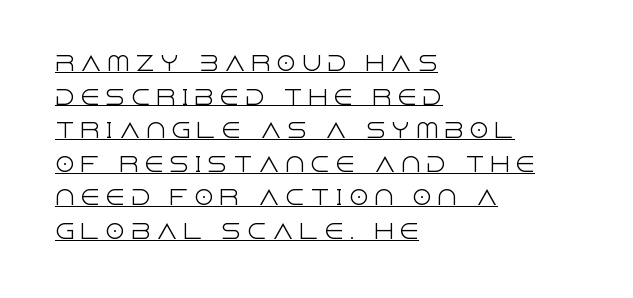
The image shows 20 px text type, upright; set left-aligned, normal line spacing (1.68x), unusually wide letter spacing (+0.26 em), underlined.
